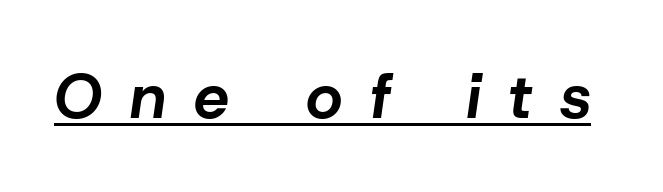
The image shows 63 px bold type, italic (leaning right); set unusually wide letter spacing (+0.45 em), underlined; low stroke contrast and a medium x-height.
